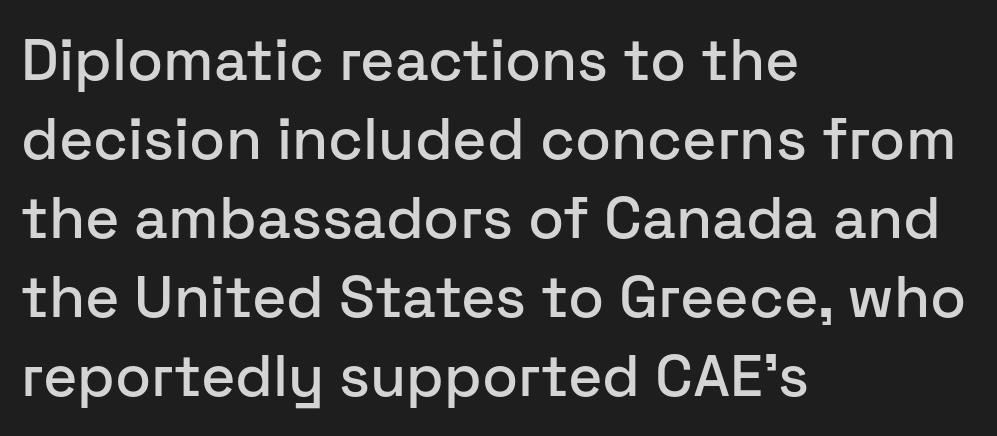
The image shows 59 px sans-serif type, upright; set left-aligned, normal line spacing (1.34x), normal letter spacing, not underlined; low stroke contrast and a medium x-height.
